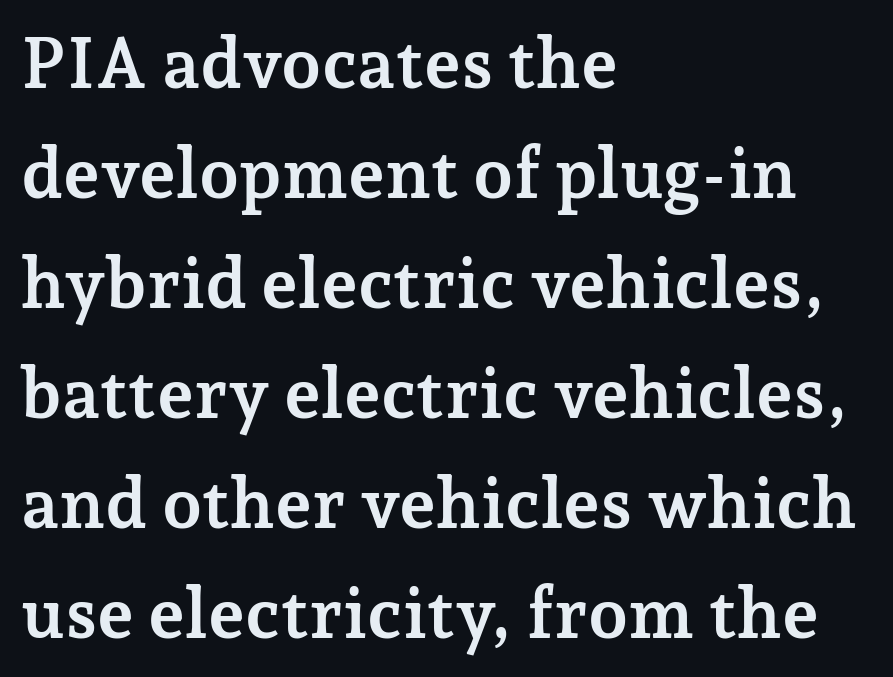
Words appear dense and cohesive because spacing is normal. A student would call this left alignment; a typographer would say flush left, rag right. Regarding serifs, this sample has them. Successive baselines arrive at the customary interval. The face used here is proportionally spaced, like ordinary book or web type.
